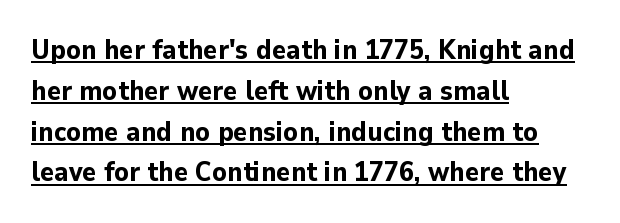
Summary of weight: heavy, a full bold. The face used here appears with an underline applied. Summary of vertical rhythm: regular, with standard interline spacing. If you drew a ruler down the left edge, every line would touch it. Caption: standard tracking, unaltered. Notice how the stems are strictly vertical — no italics here.
